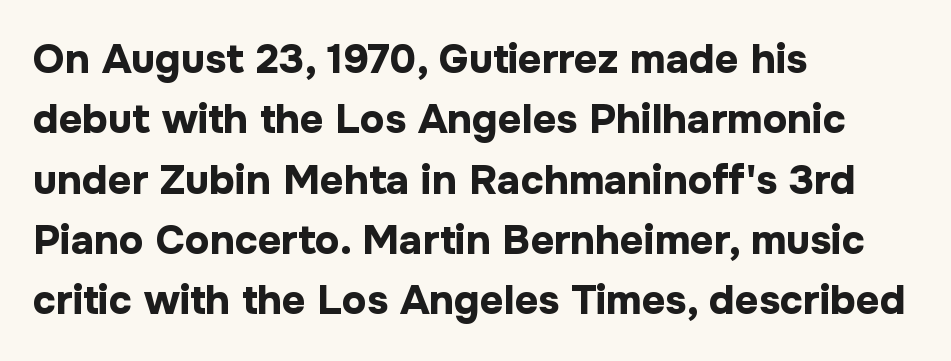
This sample uses plain, unmodified letter spacing. Heft: maximum for text — a bold. One-word summary of the alignment: left. You can tell from the bare stems that sans-serif type was used. This is the regular roman posture of the typeface.
